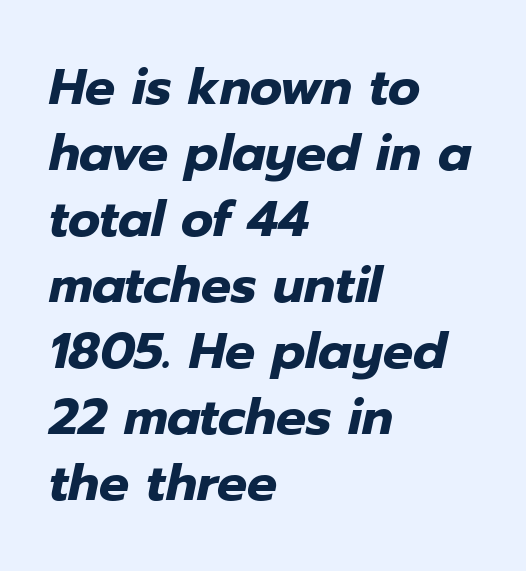
The image shows 50 px heavy type, italic (leaning right); set left-aligned, normal line spacing (1.32x), normal letter spacing, not underlined; low stroke contrast and a medium x-height.
